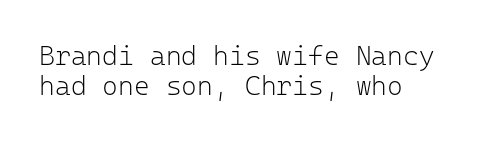
Heaviness? Minimal to ordinary, like unemphasized prose. You could call the tracking neutral — neither tight nor loose. These lines stack with their left ends in a neat column. Posture: straight, roman, zero tilt. Lines of text with bare space underneath. Very little white space separates one row of letters from the next.
